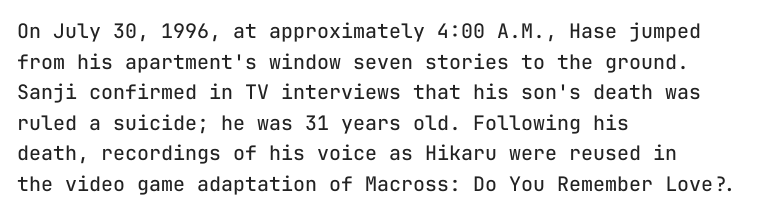
If you drew a line through each stem, it would be perfectly vertical. Students, observe: this is what conventionally led text looks like. Alignment: flush left. Decoration check: the copy has no underline.
